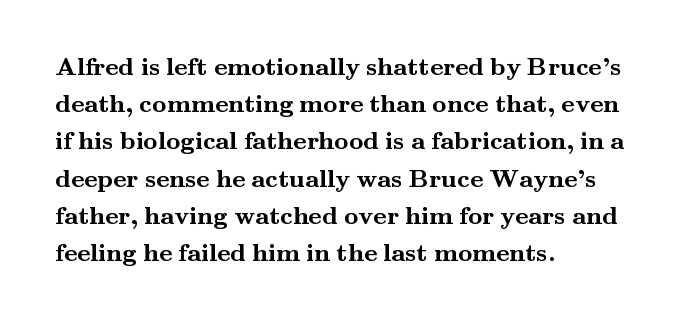
Q: Is the text bold? A: Yes.
Q: Is the text italic (slanted)? A: No, it is upright.
Q: Is the text underlined? A: No.
Q: How is the paragraph aligned? A: Left-aligned.
Q: Is the spacing between letters normal or unusually wide? A: Normal.
Q: Is the spacing between lines tight, normal or loose? A: Normal.
